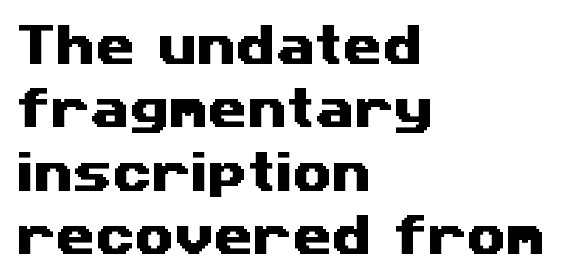
Q: Is the typeface a serif or a sans-serif typeface? A: Sans-serif.
Q: Is the text underlined? A: No.
Q: How is the paragraph aligned? A: Left-aligned.
Q: Is the spacing between letters normal or unusually wide? A: Normal.
Q: Is the spacing between lines tight, normal or loose? A: Normal.
Q: Width (condensed, normal, or wide)? A: Wide.
Q: Stroke contrast? A: Medium.
Q: x-height? A: Medium.
Q: Monospaced? A: No.
